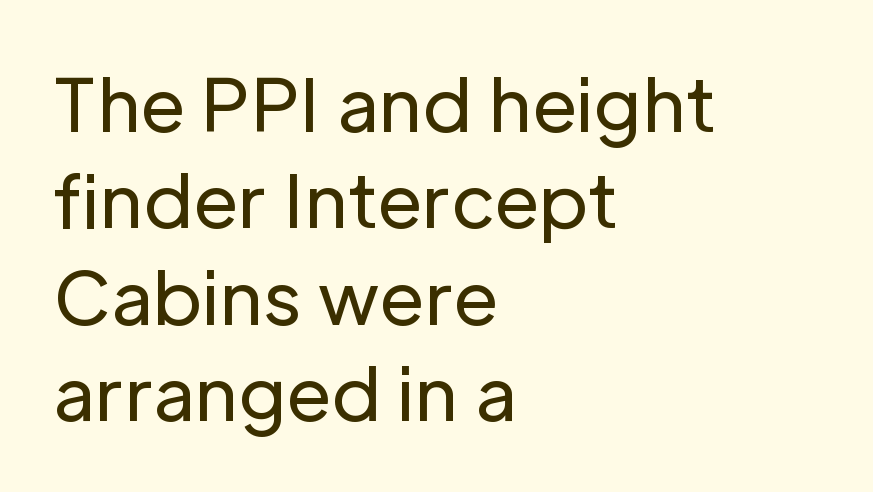
{"serif": "no", "italic": "no", "bold": "no", "weight": "regular", "width": "normal", "stroke_contrast": "low", "x_height": "medium", "monospaced": "no", "underline": "no", "align": "left", "line_spacing": "normal", "line_spacing_ratio": 1.32, "letter_spacing": "normal", "letter_spacing_em": 0.0, "glyph_px": 73}
